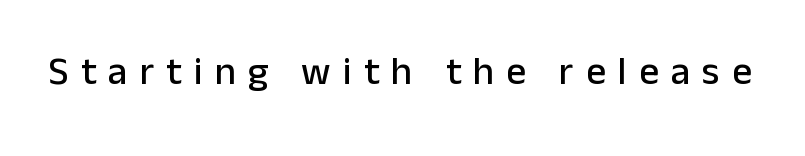
{"serif": "no", "italic": "no", "width": "normal", "stroke_contrast": "low", "x_height": "medium", "monospaced": "no", "underline": "no", "letter_spacing": "wide", "letter_spacing_em": 0.31, "glyph_px": 39}
